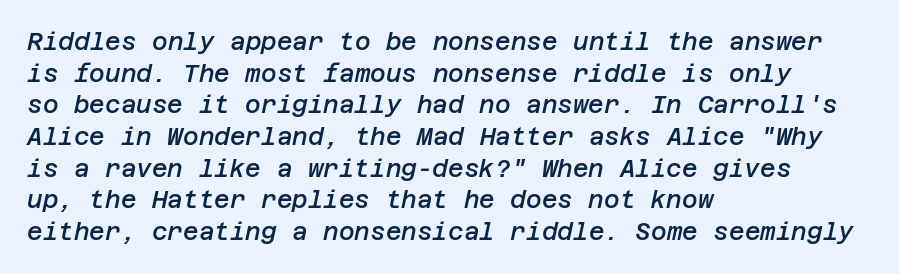
Q: Is the text bold? A: Semi-bold.
Q: Is the text italic (slanted)? A: Yes, it leans right by about 12 degrees.
Q: Is the text underlined? A: No.
Q: How is the paragraph aligned? A: Left-aligned.
Q: Is the spacing between letters normal or unusually wide? A: Normal.
Q: Is the spacing between lines tight, normal or loose? A: Normal.
